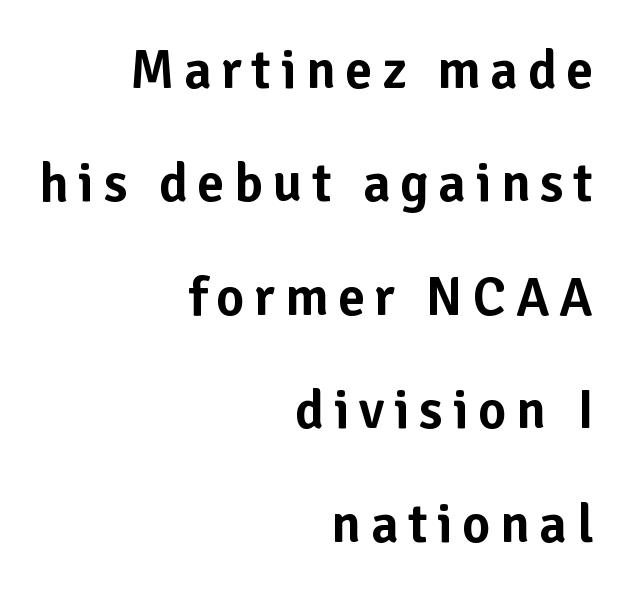
Think of a printed novel: that variable character pitch is what you see here. The letters stand upright; this is a roman face. Check the space under the baseline: it is left empty. Type style note: lacks serifs. The passage is arranged like a letterhead date or caption credit — flush right.
